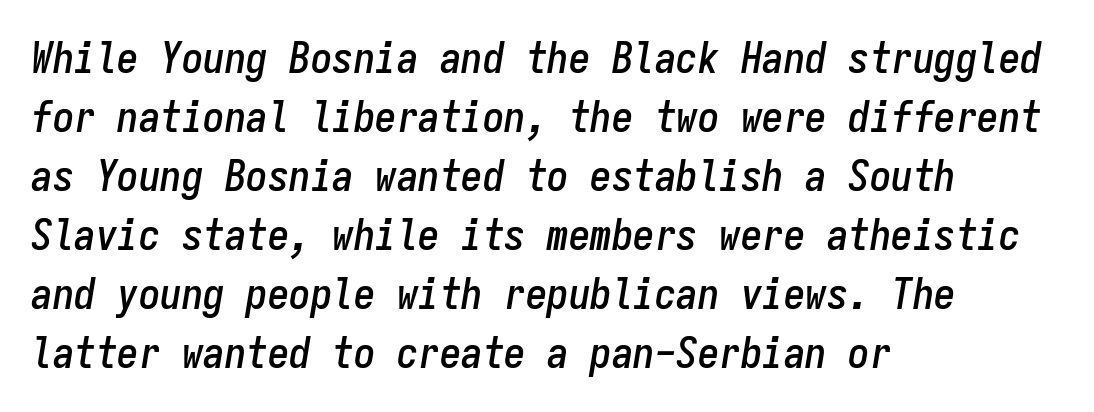
Q: Is the text italic (slanted)? A: Yes, it leans right by about 9 degrees.
Q: Is the text underlined? A: No.
Q: How is the paragraph aligned? A: Left-aligned.
Q: Is the spacing between letters normal or unusually wide? A: Normal.
Q: Is the spacing between lines tight, normal or loose? A: Normal.
Q: Width (condensed, normal, or wide)? A: Condensed.
Q: Stroke contrast? A: Low.
Q: x-height? A: Medium.
Q: Monospaced? A: Yes.
